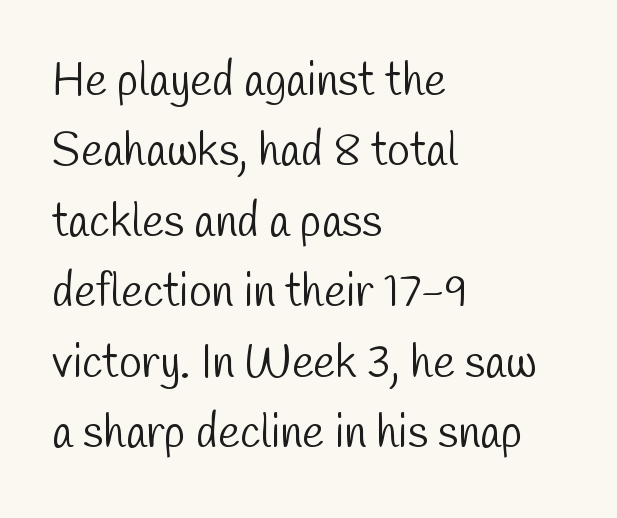
The image shows 46 px light, condensed sans-serif type; set left-aligned, normal line spacing (1.53x), normal letter spacing, not underlined; low stroke contrast and a medium x-height.
